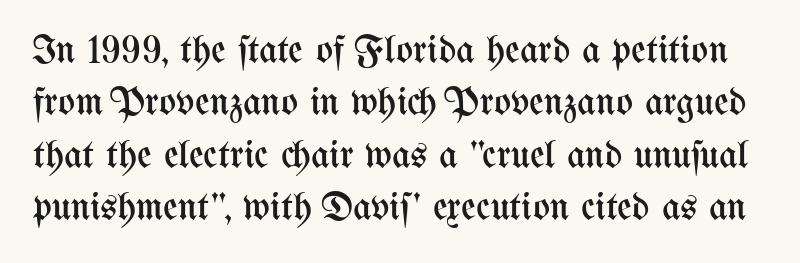
{"italic": "no", "bold": "no", "weight": "regular", "width": "condensed", "stroke_contrast": "medium", "x_height": "medium", "monospaced": "no", "underline": "no", "line_spacing": "normal", "line_spacing_ratio": 1.31, "letter_spacing": "normal", "letter_spacing_em": 0.0, "glyph_px": 40}
